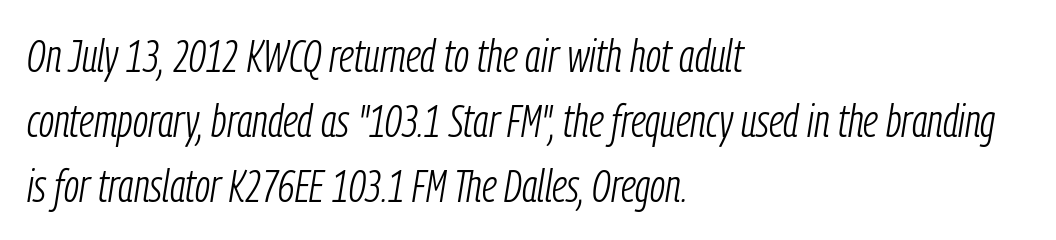
The image shows 46 px light, condensed type, italic (leaning right); set left-aligned, normal line spacing (1.41x), normal letter spacing, not underlined; low stroke contrast and a medium x-height.
